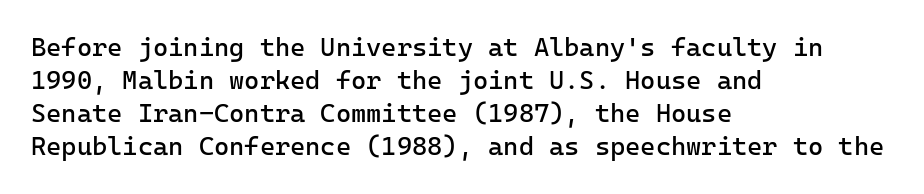
Q: Is the text bold? A: No.
Q: Is the text italic (slanted)? A: No, it is upright.
Q: Is the text underlined? A: No.
Q: How is the paragraph aligned? A: Left-aligned.
Q: Is the spacing between letters normal or unusually wide? A: Normal.
Q: Is the spacing between lines tight, normal or loose? A: Normal.
